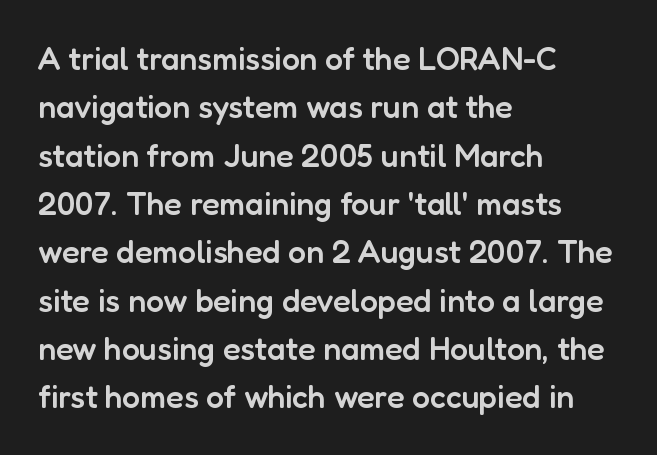
The ragged edge is on the right, which tells us the setting is flush left. Any mark beneath the type? The region is blank. Caption: standard tracking, unaltered. Ordinary non-slanted type is in use. Is this a fixed-width face? No — the glyphs have proportional, varying widths.
